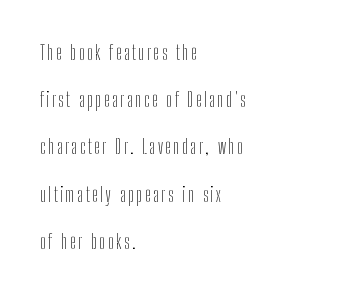
{"italic": "no", "bold": "no", "underline": "no", "align": "left", "line_spacing": "loose", "line_spacing_ratio": 2.36, "glyph_px": 20}
